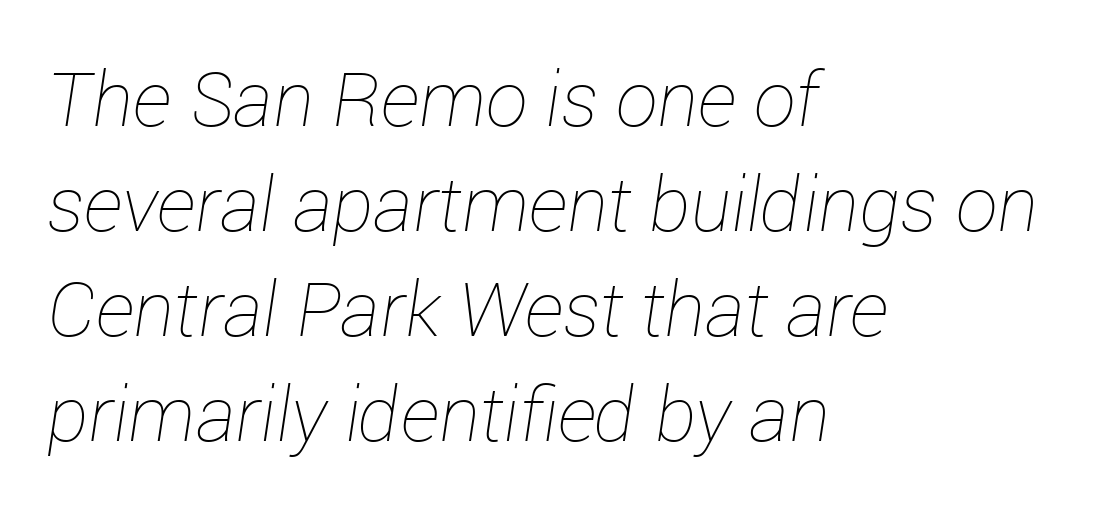
Q: Is the text bold? A: No.
Q: Is the text italic (slanted)? A: Yes, it leans right by about 12 degrees.
Q: Is the text underlined? A: No.
Q: How is the paragraph aligned? A: Left-aligned.
Q: Is the spacing between letters normal or unusually wide? A: Normal.
Q: Is the spacing between lines tight, normal or loose? A: Normal.
Q: Width (condensed, normal, or wide)? A: Normal.
Q: Stroke contrast? A: Low.
Q: x-height? A: Medium.
Q: Monospaced? A: No.
